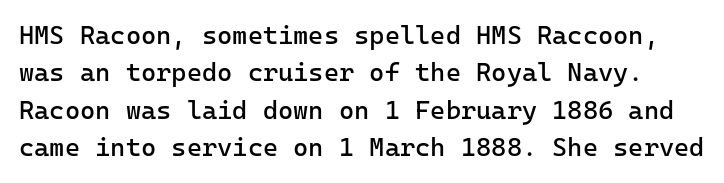
Q: Is the text bold? A: No.
Q: Is the text italic (slanted)? A: No, it is upright.
Q: Is the text underlined? A: No.
Q: Is the spacing between letters normal or unusually wide? A: Normal.
Q: Is the spacing between lines tight, normal or loose? A: Normal.
